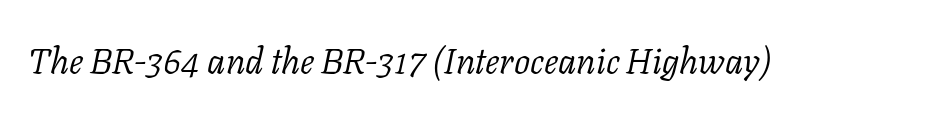
The image shows 36 px light serif type, italic (leaning right); set normal letter spacing, not underlined; low stroke contrast and a medium x-height.
